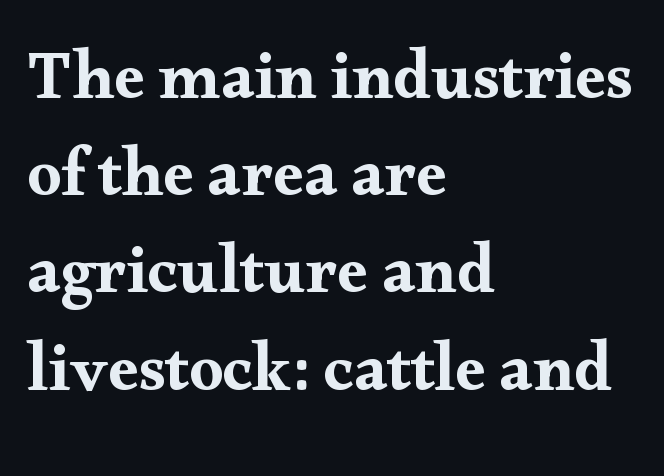
{"serif": "yes", "italic": "no", "width": "wide", "stroke_contrast": "medium", "x_height": "small", "monospaced": "no", "underline": "no", "align": "left", "line_spacing": "normal", "line_spacing_ratio": 1.43, "letter_spacing": "normal", "letter_spacing_em": 0.0, "glyph_px": 68}
